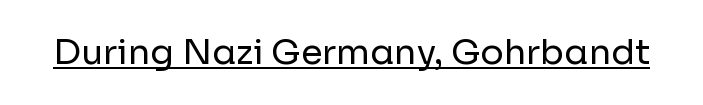
This sample uses an upright cut, with every glyph sitting square on the baseline. Do the characters align in a grid? No, the font is proportional. This is sans-serif lettering, the kind often seen on screens and signage. The type is set solid horizontally, with unmodified tracking. The cut favours lightness, reaching ordinary text weight at its darkest.
